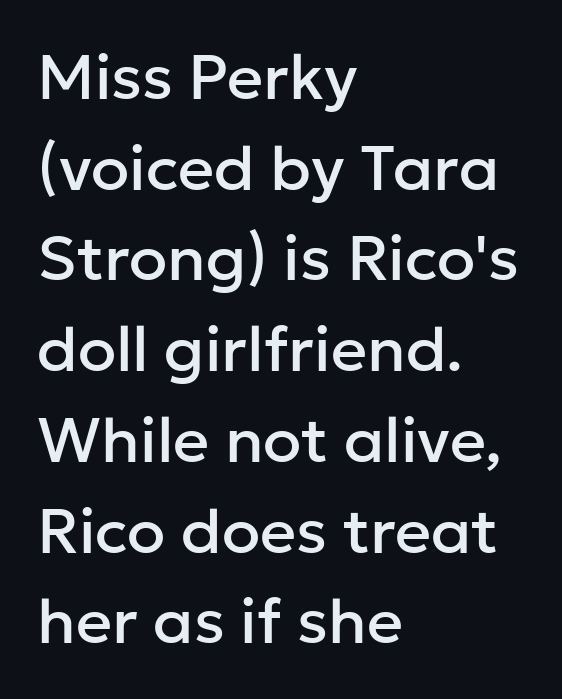
The image shows 63 px sans-serif type, upright; set left-aligned, normal line spacing (1.44x), normal letter spacing, not underlined; low stroke contrast and a medium x-height.
